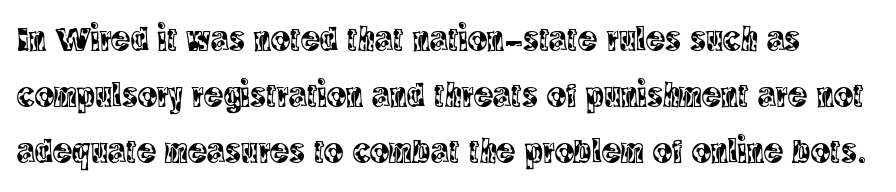
{"serif": "yes", "italic": "no", "width": "condensed", "x_height": "large", "monospaced": "no", "underline": "no", "line_spacing": "normal", "line_spacing_ratio": 1.56, "letter_spacing": "normal", "letter_spacing_em": 0.0, "glyph_px": 36}
